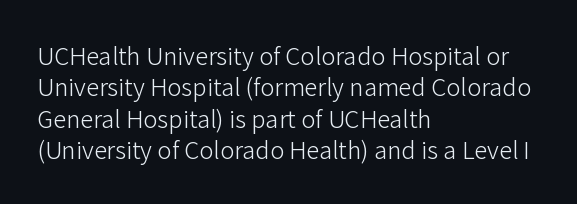
The image shows 24 px text type, upright; set left-aligned, normal line spacing (1.31x), normal letter spacing, not underlined.
